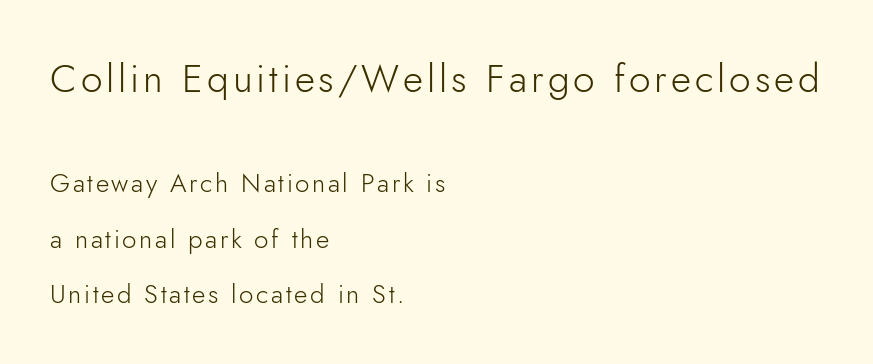
These lines are rendered in a variable-pitch font. The letterforms sit at book weight or below. Only glyphs here, with clear space below each row. The lettering holds an erect, upright posture throughout. Short and long lines alike share a common starting point at left.
